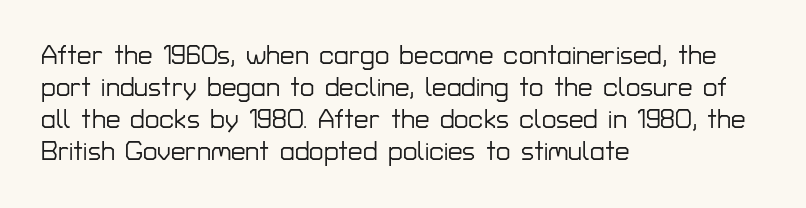
{"italic": "no", "underline": "no", "align": "left", "line_spacing_ratio": 1.23, "letter_spacing": "normal", "letter_spacing_em": 0.0, "glyph_px": 26}
